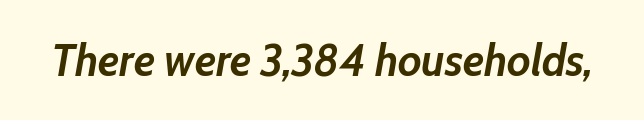
{"italic": "yes", "lean": "right", "slant_degrees": 10, "bold": "yes", "weight": "semibold", "width": "normal", "stroke_contrast": "low", "x_height": "medium", "monospaced": "no", "underline": "no", "letter_spacing": "normal", "letter_spacing_em": 0.0, "glyph_px": 45}
